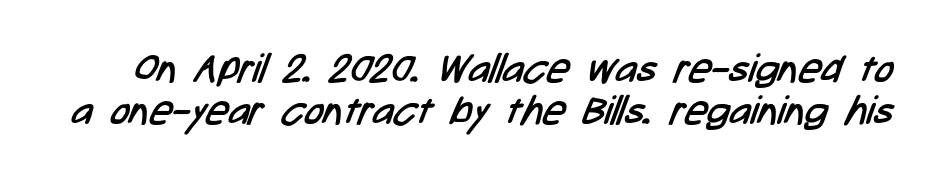
The image shows 40 px regular-weight, condensed sans-serif type; set tight line spacing (1.06x), normal letter spacing, not underlined; low stroke contrast and a medium x-height.
